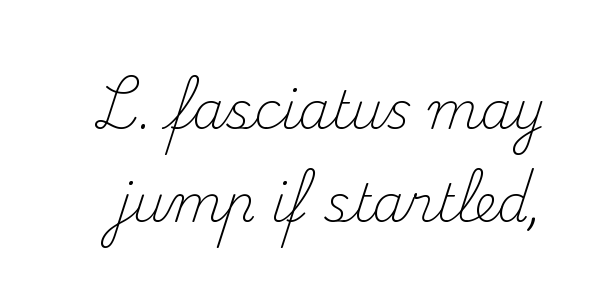
The image shows 51 px light serif type; set line spacing 1.83x, normal letter spacing, not underlined; medium stroke contrast and a small x-height.
